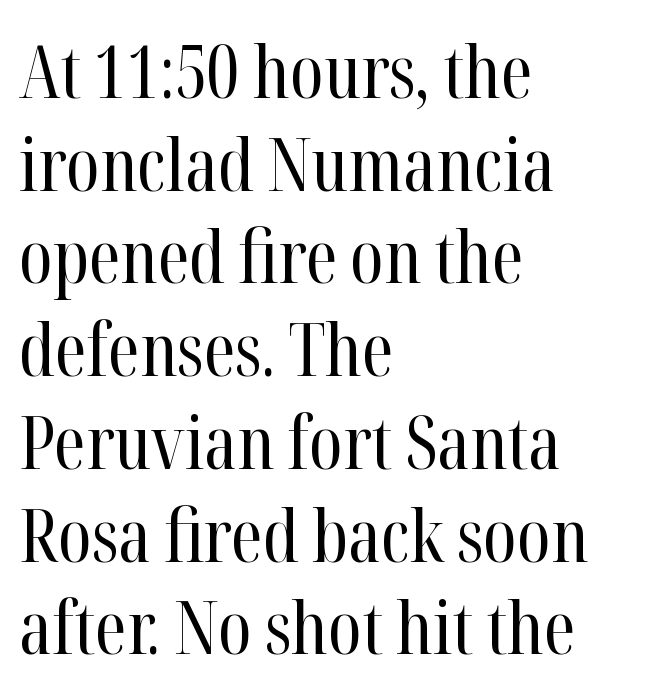
The image shows 73 px regular-weight, condensed serif type, upright; set left-aligned, normal line spacing (1.27x), normal letter spacing, not underlined; high stroke contrast and a medium x-height.
